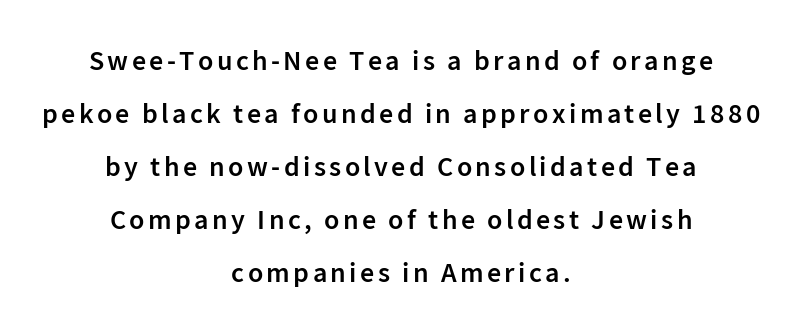
Looks like regular typesetting: each glyph gets only the width it needs. These words are printed semibold, heavier than regular yet not bold. Letters rest on an invisible, unmarked baseline. Nope, no serifs anywhere on these letters.
